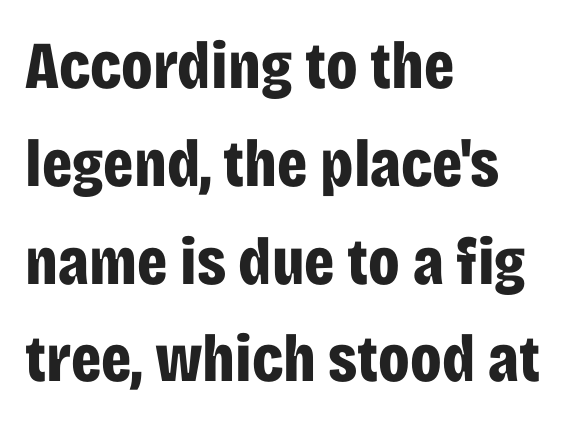
{"serif": "no", "italic": "no", "bold": "yes", "weight": "bold", "width": "condensed", "stroke_contrast": "low", "x_height": "large", "monospaced": "no", "underline": "no", "align": "left", "line_spacing": "normal", "line_spacing_ratio": 1.46, "letter_spacing": "normal", "letter_spacing_em": 0.0, "glyph_px": 67}
